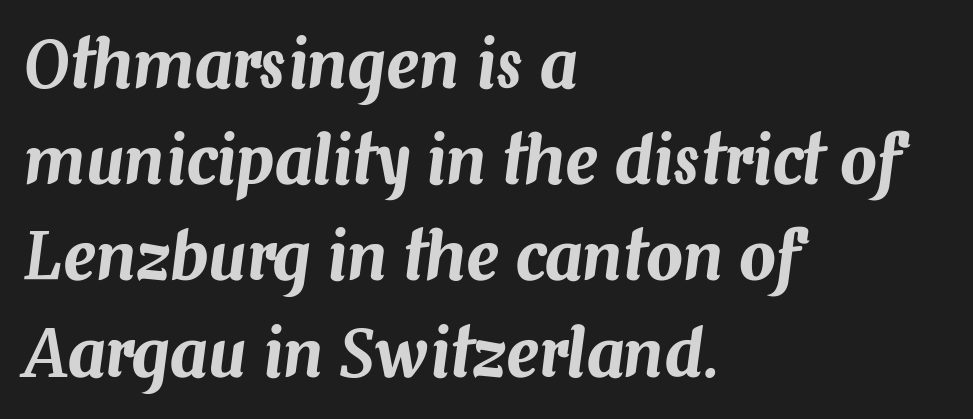
The image shows 65 px text type, italic (leaning right); set left-aligned, normal line spacing (1.48x), normal letter spacing, not underlined; medium stroke contrast and a medium x-height.
